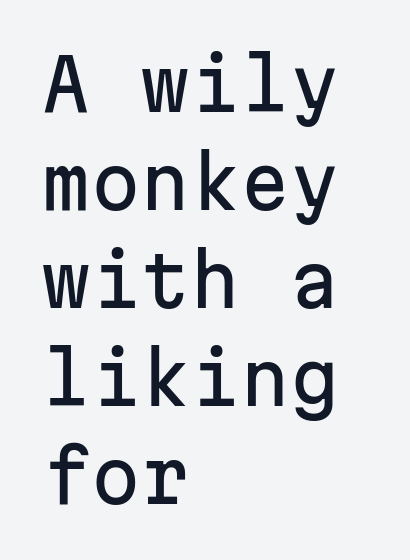
Each new line begins a customary step beneath the previous one. Every stem runs plumb, perpendicular to the baseline. Lines of text with bare space underneath. Students, note that the glyphs here touch the page at normal intervals. Examine the stroke ends and you'll find no serifs.
